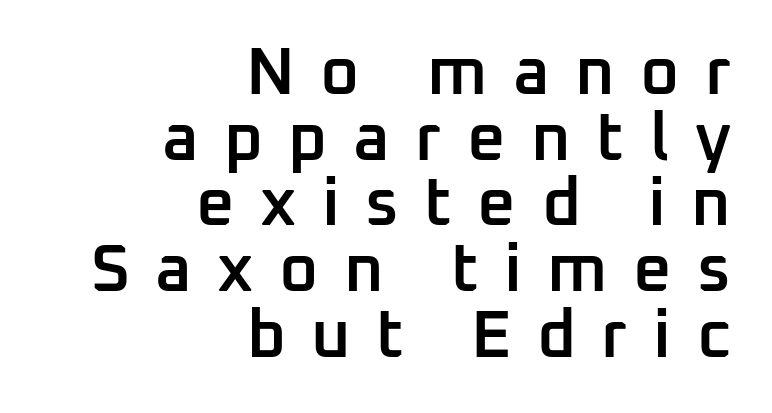
The image shows 67 px semibold sans-serif type, upright; set right-aligned, tight line spacing (0.98x), unusually wide letter spacing (+0.38 em), not underlined; low stroke contrast and a medium x-height.
